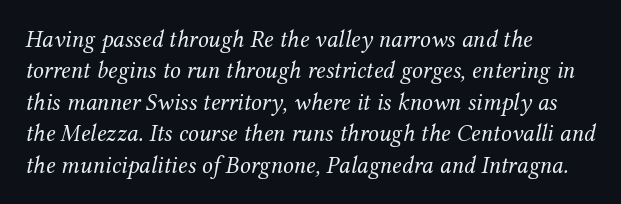
Horizontally, the lines are justified to the leading edge only. The typeface has the unassuming heft of standard copy or less. Is there much room between lines? A standard amount, neither cramped nor airy. Notice how the stems are inclined rather than vertical — that's the hallmark of italics. Honestly, the letter spacing is just normal — you wouldn't notice it. Quick note: underline off.
